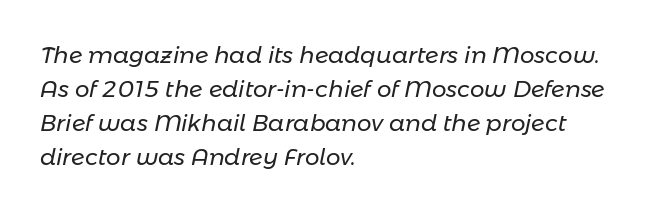
Q: Is the text bold? A: No.
Q: Is the text italic (slanted)? A: Yes, it leans right by about 11 degrees.
Q: Is the text underlined? A: No.
Q: How is the paragraph aligned? A: Left-aligned.
Q: Is the spacing between letters normal or unusually wide? A: Normal.
Q: Is the spacing between lines tight, normal or loose? A: Normal.
